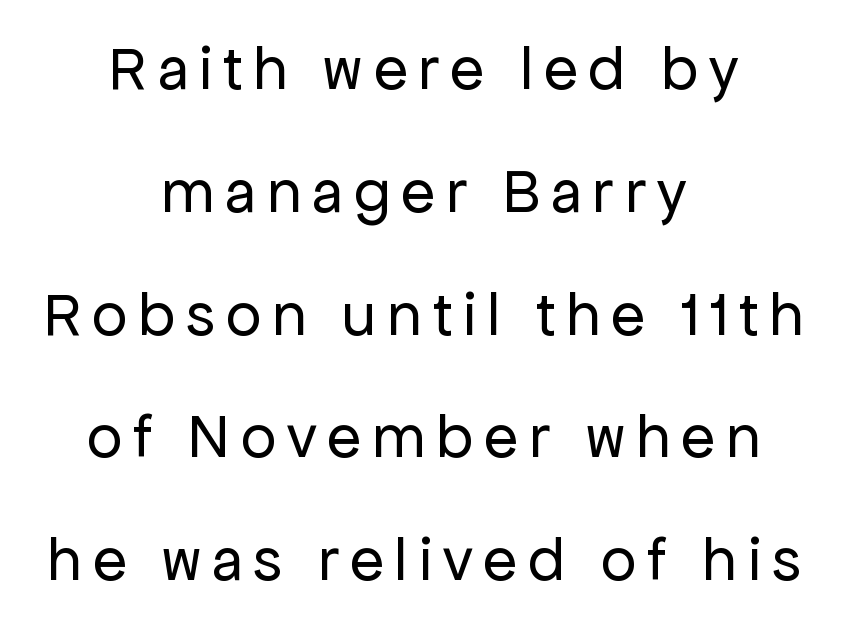
Each letter keeps its own natural width here, so spacing adapts to shape. The glyphs in this specimen are sans serif. Lines of text with bare space underneath. The lettering stays uniformly vertical, giving the passage a roman look. The paragraph shown floats in the horizontal middle.
